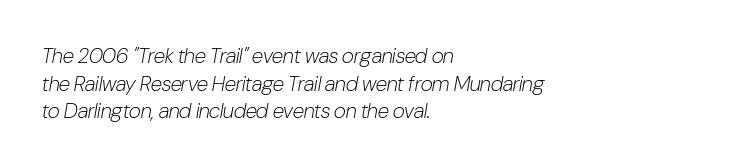
Q: Is the text bold? A: No.
Q: Is the text italic (slanted)? A: Yes, it leans right by about 10 degrees.
Q: Is the text underlined? A: No.
Q: How is the paragraph aligned? A: Left-aligned.
Q: Is the spacing between letters normal or unusually wide? A: Normal.
Q: Is the spacing between lines tight, normal or loose? A: Normal.
